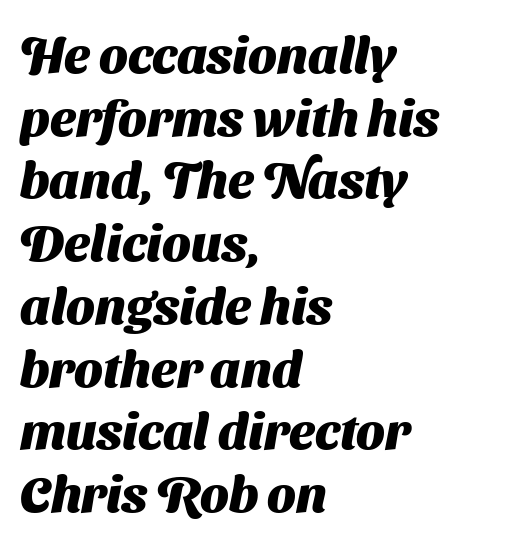
The image shows 51 px heavy sans-serif type; set left-aligned, line spacing 1.23x, normal letter spacing, not underlined; medium stroke contrast and a medium x-height.
